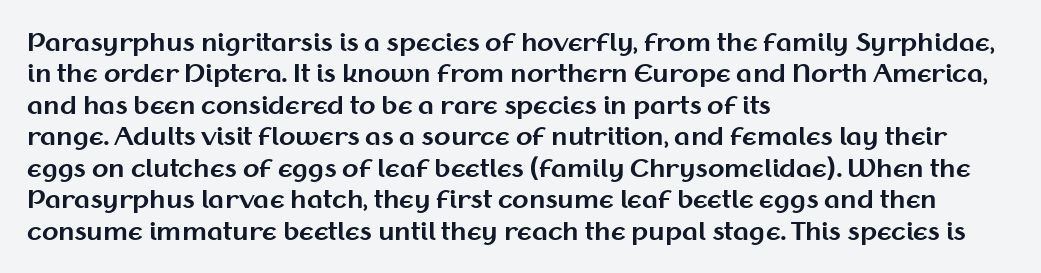
The image shows 24 px bold type, upright; set left-aligned, normal line spacing (1.31x), normal letter spacing, not underlined.
